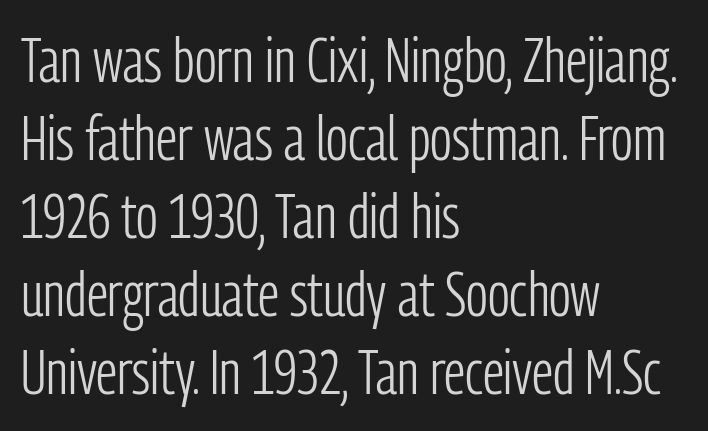
{"serif": "no", "italic": "no", "bold": "no", "weight": "light", "width": "condensed", "stroke_contrast": "low", "x_height": "medium", "monospaced": "no", "underline": "no", "align": "left", "line_spacing": "normal", "line_spacing_ratio": 1.26, "letter_spacing": "normal", "letter_spacing_em": 0.0, "glyph_px": 62}
